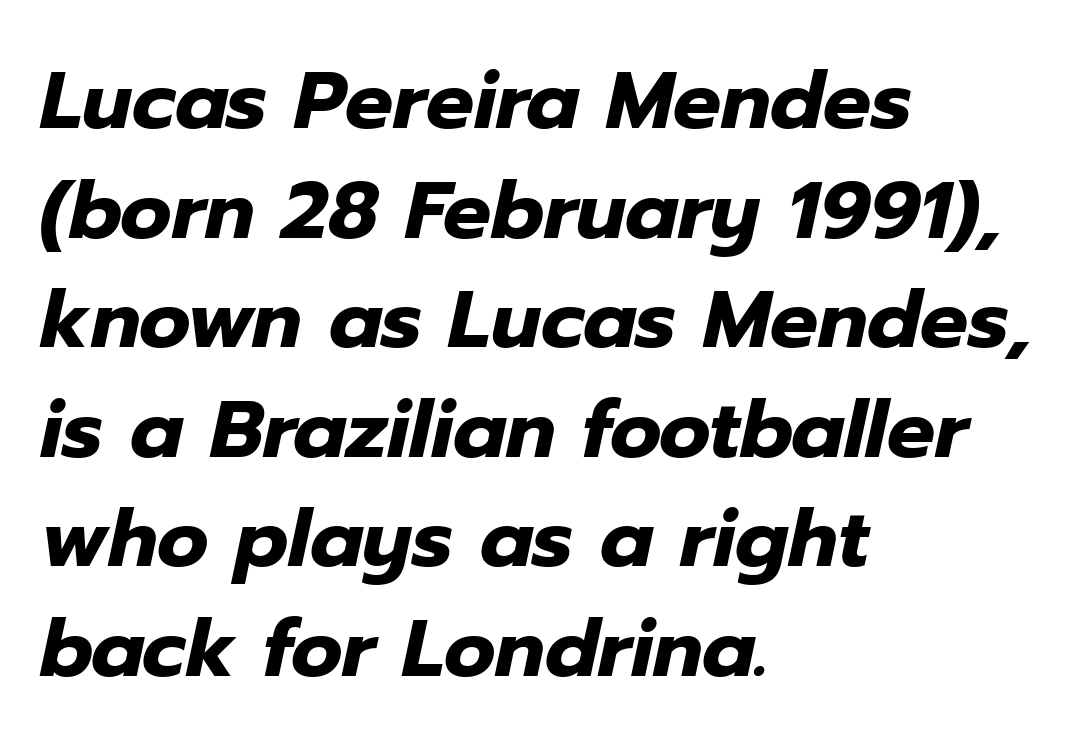
{"italic": "yes", "lean": "right", "slant_degrees": 12, "bold": "yes", "weight": "heavy", "width": "normal", "stroke_contrast": "low", "x_height": "medium", "monospaced": "no", "underline": "no", "align": "left", "line_spacing": "normal", "line_spacing_ratio": 1.37, "letter_spacing": "normal", "letter_spacing_em": 0.0, "glyph_px": 80}
